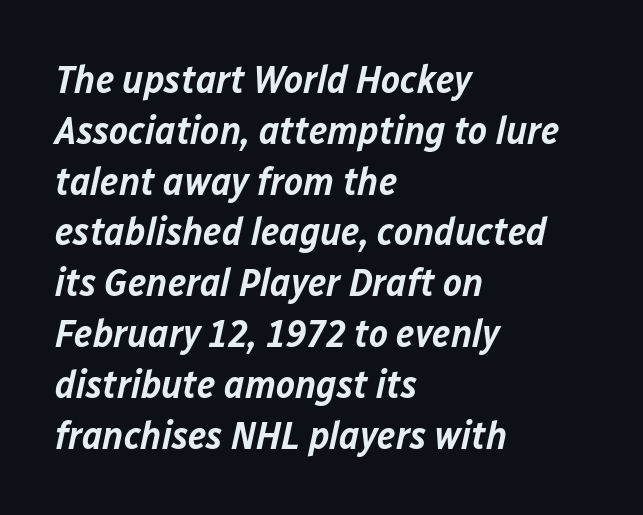
Q: Is the text bold? A: Semi-bold.
Q: Is the text italic (slanted)? A: Yes, it leans right by about 12 degrees.
Q: Is the text underlined? A: No.
Q: How is the paragraph aligned? A: Left-aligned.
Q: Is the spacing between letters normal or unusually wide? A: Normal.
Q: Is the spacing between lines tight, normal or loose? A: Normal.
Q: Width (condensed, normal, or wide)? A: Normal.
Q: Stroke contrast? A: Low.
Q: x-height? A: Medium.
Q: Monospaced? A: No.
